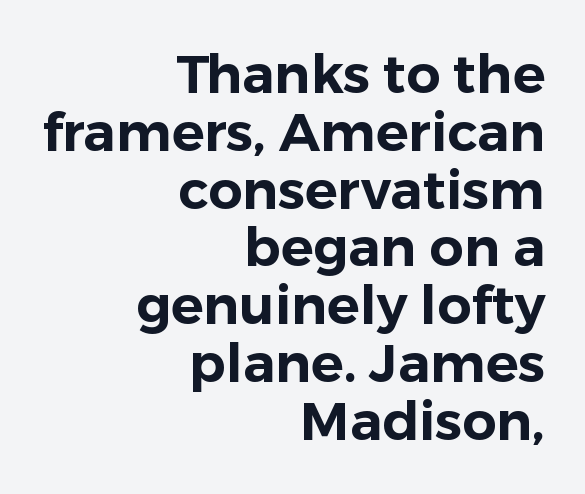
Closely set lines give the paragraph a compact silhouette. Reading down the block, your eye finds every line finishing at a fixed right position. Is there any slant? The stems are plumb. Note the varied advance widths — an 'i' is clearly narrower than an 'm'. This sample uses plain, unmodified letter spacing. Lines of text with bare space underneath.
